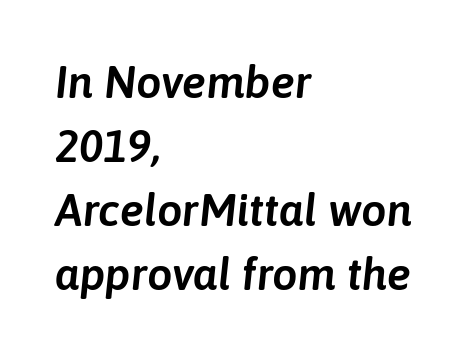
{"italic": "yes", "lean": "right", "slant_degrees": 6, "width": "normal", "stroke_contrast": "low", "x_height": "medium", "monospaced": "no", "underline": "no", "align": "left", "line_spacing": "normal", "line_spacing_ratio": 1.42, "letter_spacing": "normal", "letter_spacing_em": 0.0, "glyph_px": 45}
